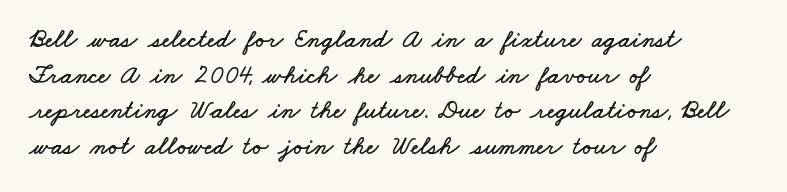
The image shows 26 px text type; set left-aligned, normal line spacing (1.37x), normal letter spacing, not underlined.
